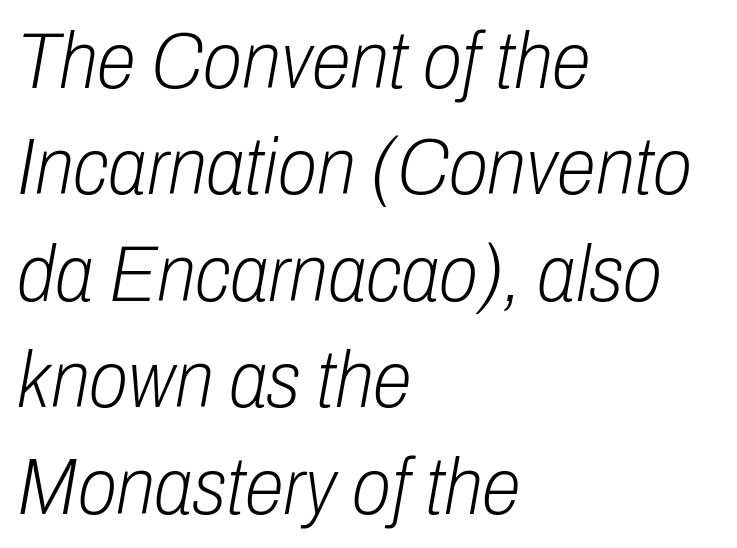
{"italic": "yes", "lean": "right", "slant_degrees": 10, "bold": "no", "weight": "light", "width": "condensed", "stroke_contrast": "low", "x_height": "medium", "monospaced": "no", "underline": "no", "align": "left", "line_spacing": "normal", "line_spacing_ratio": 1.33, "letter_spacing": "normal", "letter_spacing_em": 0.0, "glyph_px": 80}
